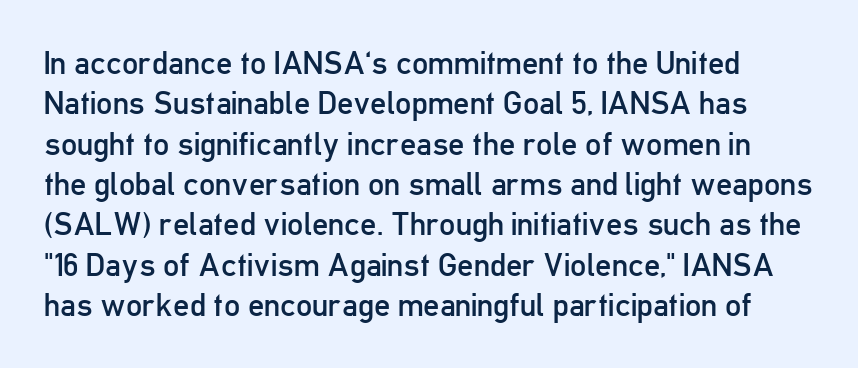
The image shows 32 px regular-weight, condensed sans-serif type, upright; set normal line spacing (1.26x), normal letter spacing, not underlined; low stroke contrast and a medium x-height.
